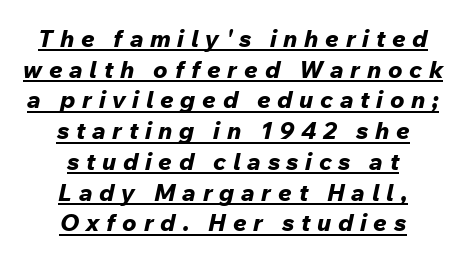
Q: Is the text bold? A: Yes.
Q: Is the text italic (slanted)? A: Yes, it leans right by about 12 degrees.
Q: Is the text underlined? A: Yes.
Q: How is the paragraph aligned? A: Centered.
Q: Is the spacing between letters normal or unusually wide? A: Unusually wide.
Q: Is the spacing between lines tight, normal or loose? A: Normal.
